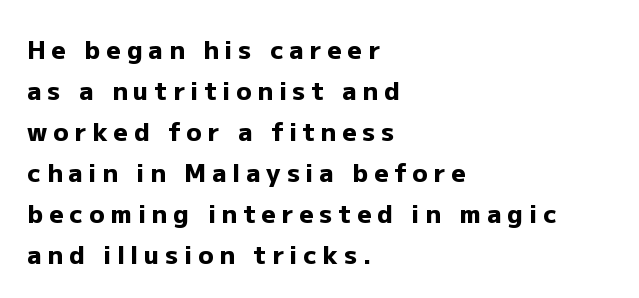
{"italic": "no", "bold": "yes", "underline": "no", "align": "left", "line_spacing": "normal", "line_spacing_ratio": 1.64, "letter_spacing": "wide", "letter_spacing_em": 0.24, "glyph_px": 25}
